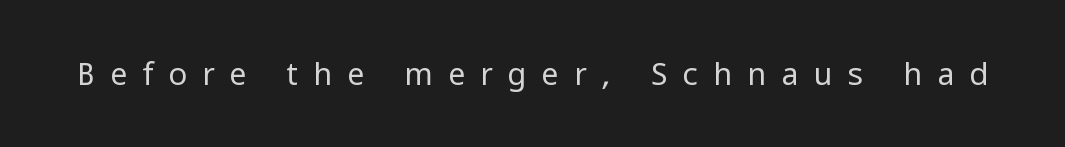
{"serif": "no", "italic": "no", "bold": "no", "weight": "regular", "width": "normal", "stroke_contrast": "low", "x_height": "medium", "monospaced": "no", "underline": "no", "letter_spacing": "wide", "letter_spacing_em": 0.48, "glyph_px": 31}
